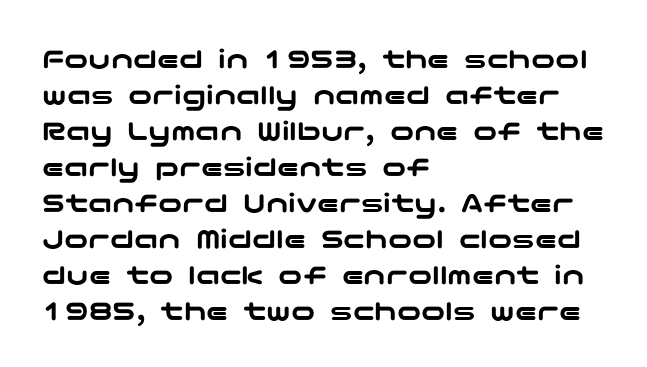
Q: Is the text italic (slanted)? A: No, it is upright.
Q: Is the typeface a serif or a sans-serif typeface? A: Sans-serif.
Q: Is the text underlined? A: No.
Q: How is the paragraph aligned? A: Left-aligned.
Q: Is the spacing between letters normal or unusually wide? A: Normal.
Q: Width (condensed, normal, or wide)? A: Wide.
Q: Stroke contrast? A: Low.
Q: x-height? A: Medium.
